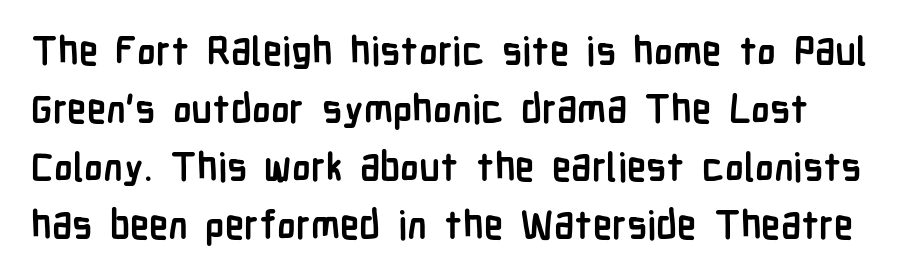
The image shows 39 px semibold, condensed sans-serif type, upright; set normal line spacing (1.49x), normal letter spacing, not underlined; low stroke contrast and a medium x-height.
